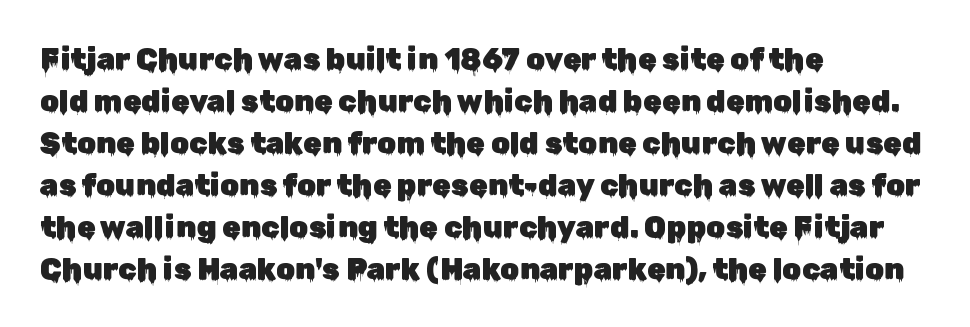
The glyphs in this specimen are sans serif. The lettering holds an erect, upright posture throughout. These lines are set flush left with a ragged right edge. How would I describe the line gaps? Plain and ordinary. These lines are rendered in a variable-pitch font.
